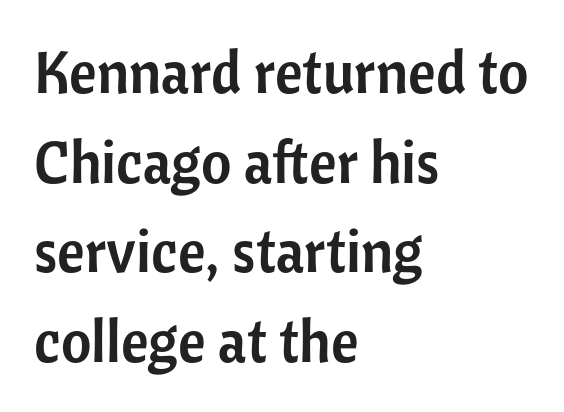
The rendering uses natural spacing where letterforms have individual widths. Honestly, the row spacing looks completely unremarkable. What kind of face is this? One without serifs — a sans. Alignment: flush left. The zone under the glyphs is completely vacant.
